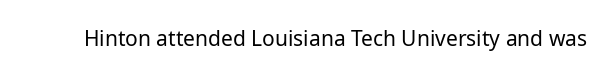
The image shows 21 px text type, upright; set normal letter spacing, not underlined.
